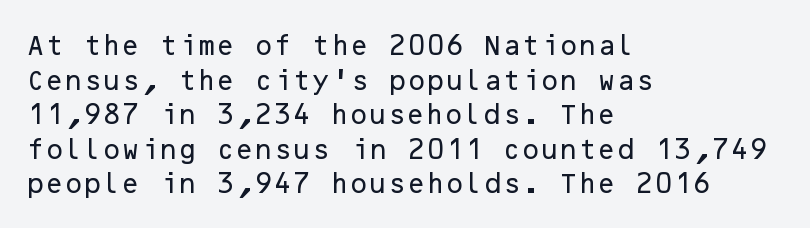
The image shows 22 px text type, upright; set left-aligned, normal line spacing (1.57x), normal letter spacing, not underlined.
